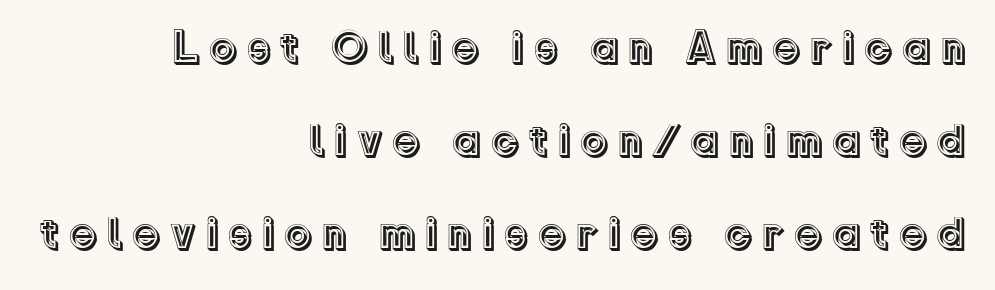
{"italic": "no", "width": "normal", "x_height": "medium", "monospaced": "no", "underline": "no", "align": "right", "line_spacing": "loose", "line_spacing_ratio": 2.07, "letter_spacing": "wide", "letter_spacing_em": 0.2, "glyph_px": 45}
